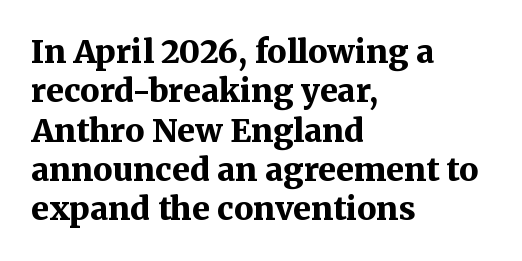
Chunky letters — that's bold for sure. Between one letter and the next there's only the usual sliver of space. Only glyphs here, with clear space below each row. A serif font was chosen for this passage. Rendered with straight, roman letterforms. The passage shown is typed in a proportional face where columns would drift.
